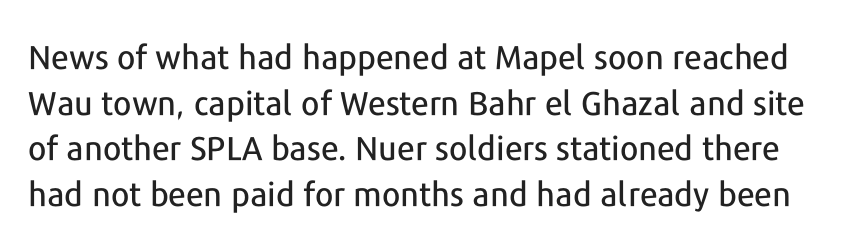
{"serif": "no", "italic": "no", "width": "normal", "stroke_contrast": "low", "x_height": "medium", "monospaced": "no", "underline": "no", "line_spacing": "normal", "line_spacing_ratio": 1.38, "letter_spacing": "normal", "letter_spacing_em": 0.0, "glyph_px": 33}
